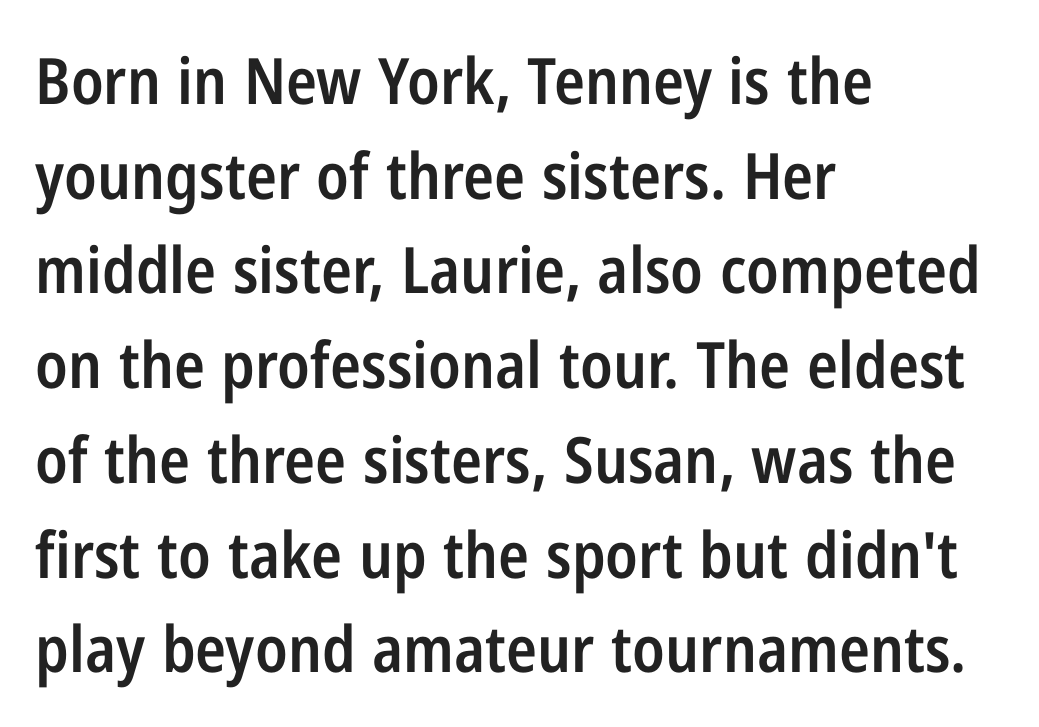
The image shows 64 px semibold, condensed sans-serif type, upright; set left-aligned, normal line spacing (1.48x), normal letter spacing, not underlined; low stroke contrast and a medium x-height.
